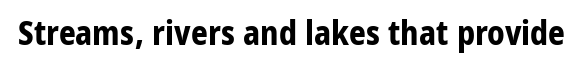
{"serif": "no", "italic": "no", "bold": "yes", "weight": "bold", "width": "normal", "stroke_contrast": "low", "x_height": "medium", "monospaced": "no", "underline": "no", "letter_spacing": "normal", "letter_spacing_em": 0.0, "glyph_px": 33}
